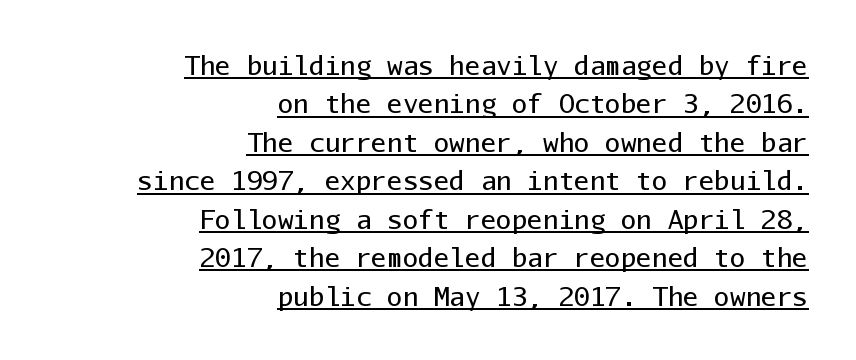
The image shows 26 px text type, upright; set right-aligned, normal line spacing (1.48x), normal letter spacing, underlined.
